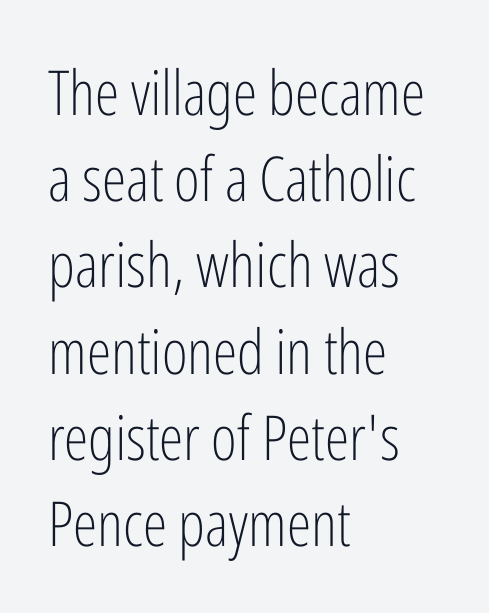
The image shows 62 px light, condensed sans-serif type, upright; set left-aligned, normal line spacing (1.39x), normal letter spacing, not underlined; low stroke contrast and a medium x-height.
